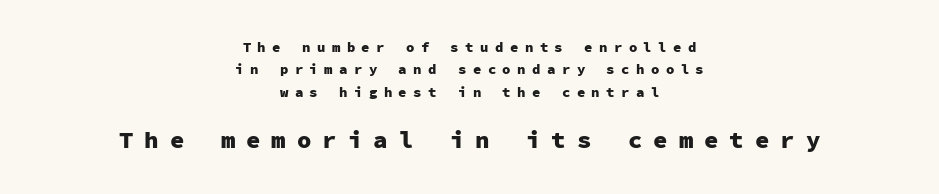
{"italic": "no", "bold": "yes", "underline": "no", "align": "center", "line_spacing": "normal", "line_spacing_ratio": 1.6, "letter_spacing": "wide", "letter_spacing_em": 0.46, "larger_block": "second", "size_ratio": 1.71, "glyph_px": 24}
